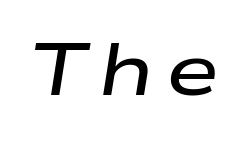
The image shows 73 px semibold, wide type, italic (leaning right); set not underlined; low stroke contrast and a medium x-height.
